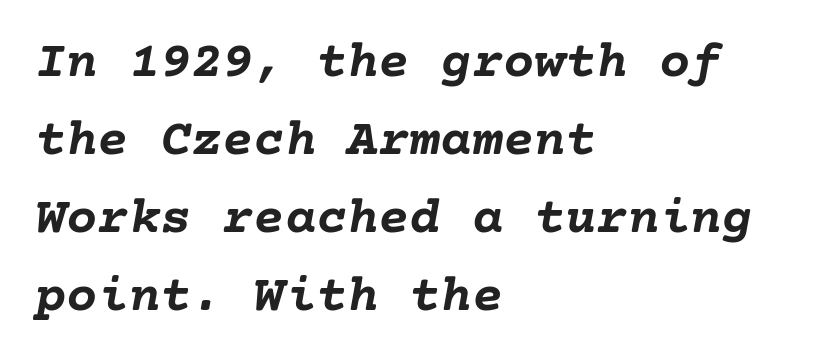
Has an underline been added? It has not. The face used here has the dense, thick strokes of a bold. Italic? Definitely — the glyphs are oblique. The rag falls on the right side of this text block. The designer left line spacing at the default. Caption: standard tracking, unaltered.
